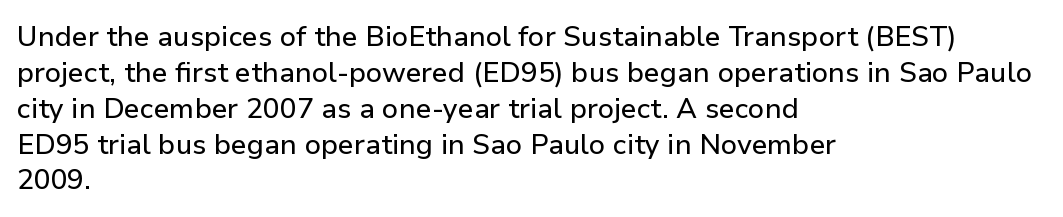
The image shows 28 px sans-serif type, upright; set left-aligned, normal line spacing (1.28x), normal letter spacing, not underlined; low stroke contrast and a medium x-height.
